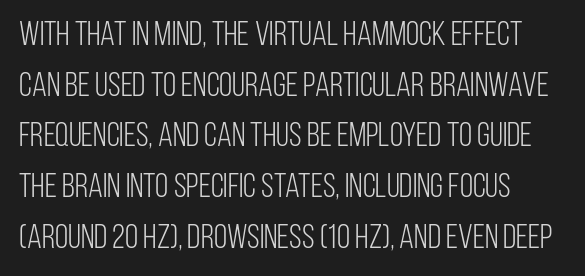
The image shows 34 px light, condensed sans-serif type, upright; set left-aligned, normal line spacing (1.49x), normal letter spacing, not underlined; low stroke contrast and a large x-height.
